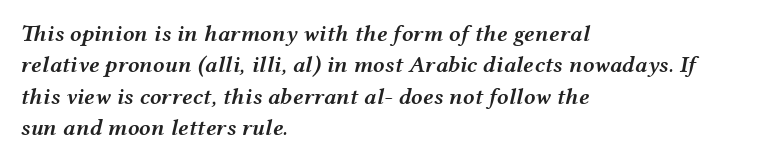
{"italic": "yes", "lean": "right", "slant_degrees": 12, "bold": "semi", "underline": "no", "align": "left", "line_spacing": "normal", "line_spacing_ratio": 1.36, "letter_spacing": "normal", "letter_spacing_em": 0.0, "glyph_px": 23}
